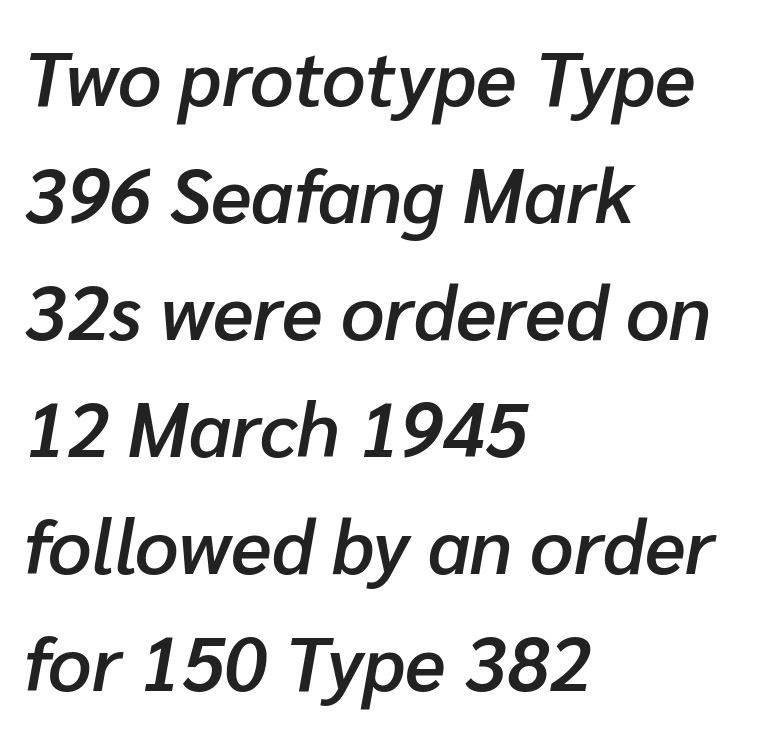
The image shows 76 px semibold type, italic (leaning right); set left-aligned, normal line spacing (1.54x), normal letter spacing, not underlined; low stroke contrast and a medium x-height.
